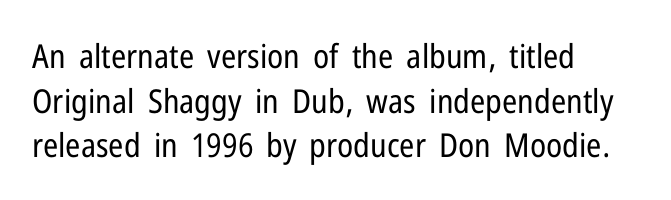
{"serif": "no", "italic": "no", "bold": "no", "weight": "regular", "width": "condensed", "stroke_contrast": "low", "x_height": "medium", "monospaced": "no", "underline": "no", "align": "left", "line_spacing": "normal", "line_spacing_ratio": 1.35, "letter_spacing": "normal", "letter_spacing_em": 0.0, "glyph_px": 33}
